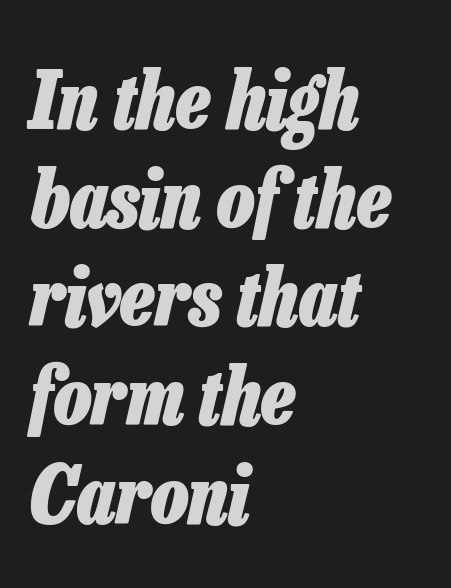
{"italic": "yes", "lean": "right", "slant_degrees": 13, "bold": "yes", "weight": "heavy", "width": "condensed", "stroke_contrast": "low", "x_height": "medium", "monospaced": "no", "underline": "no", "align": "left", "line_spacing": "normal", "line_spacing_ratio": 1.25, "letter_spacing": "normal", "letter_spacing_em": 0.0, "glyph_px": 79}
